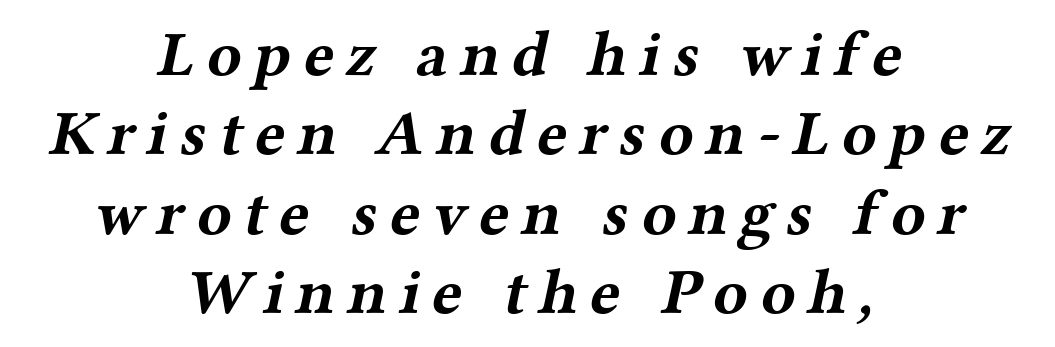
The font is running at its bold setting. Each line is balanced around a shared central axis. Character widths vary here, with narrow letters taking less room than wide ones. A serif font was chosen for this passage.
